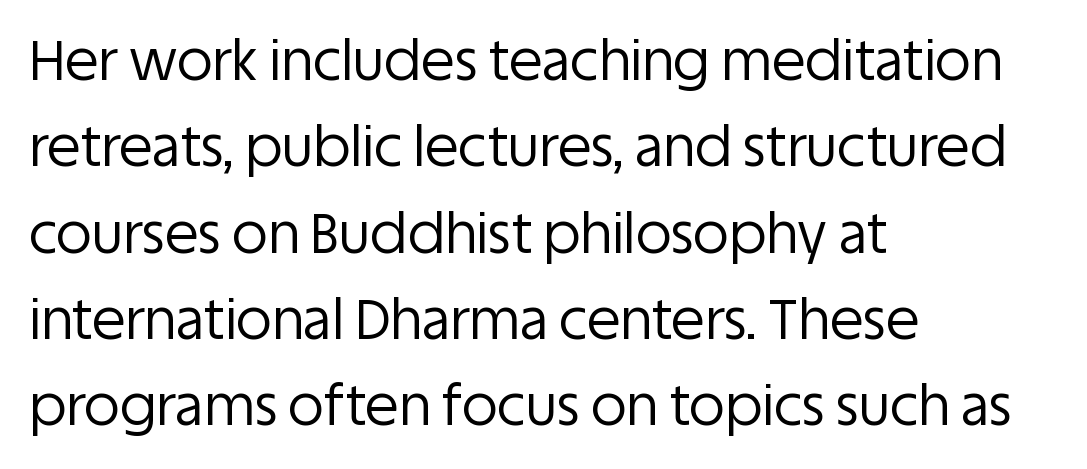
Q: Is the text bold? A: No.
Q: Is the text italic (slanted)? A: No, it is upright.
Q: Is the typeface a serif or a sans-serif typeface? A: Sans-serif.
Q: Is the text underlined? A: No.
Q: How is the paragraph aligned? A: Left-aligned.
Q: Is the spacing between letters normal or unusually wide? A: Normal.
Q: Is the spacing between lines tight, normal or loose? A: Normal.
Q: Width (condensed, normal, or wide)? A: Normal.
Q: Stroke contrast? A: Low.
Q: x-height? A: Large.
Q: Monospaced? A: No.
